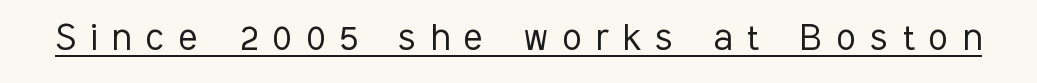
Q: Is the text bold? A: No.
Q: Is the text italic (slanted)? A: No, it is upright.
Q: Is the typeface a serif or a sans-serif typeface? A: Sans-serif.
Q: Is the text underlined? A: Yes.
Q: Is the spacing between letters normal or unusually wide? A: Unusually wide.
Q: Width (condensed, normal, or wide)? A: Condensed.
Q: Stroke contrast? A: Low.
Q: x-height? A: Medium.
Q: Monospaced? A: No.
